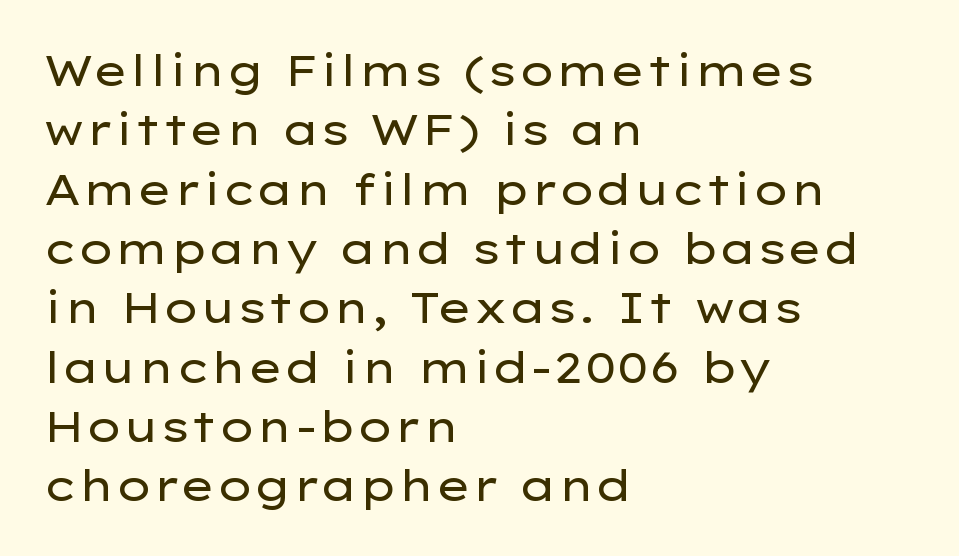
A classic flush-left, rag-right setting is used for this passage. The letterforms sit shoulder to shoulder at normal distance. Each letter keeps its own natural width here, so spacing adapts to shape. Underlining? Definitely not there.
